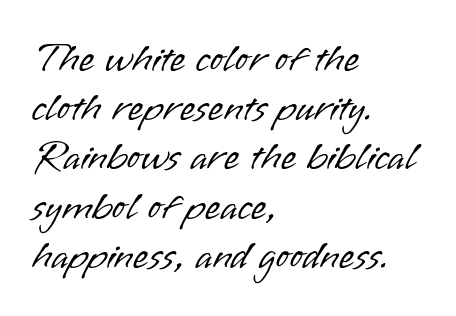
The font sits on the lighter half of the weight spectrum, regular included. Honestly, there is no underline to notice here at all. You can tell from the bare stems that sans-serif type was used. The letters advance in unequal steps, a hallmark of proportional type.
